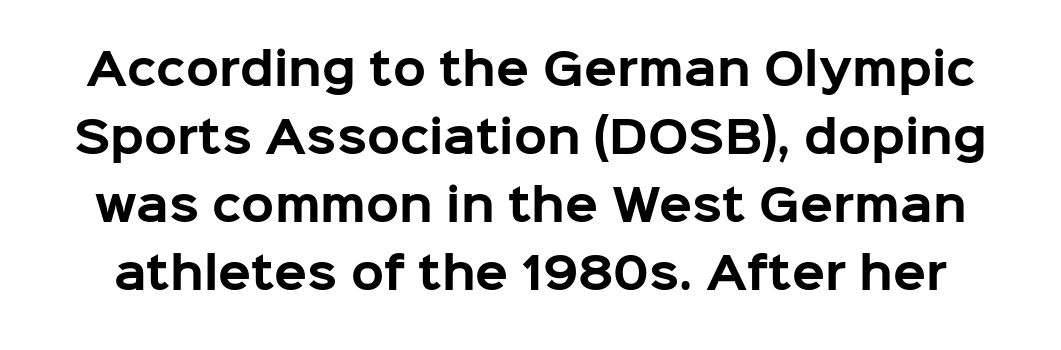
The image shows 43 px bold sans-serif type, upright; set normal line spacing (1.58x), normal letter spacing, not underlined; low stroke contrast and a medium x-height.
